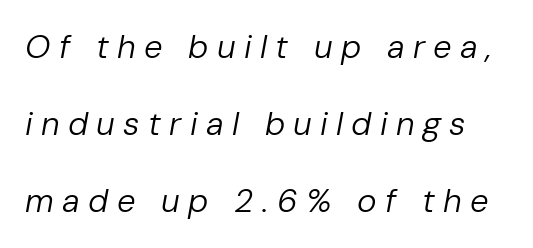
Q: Is the text bold? A: No.
Q: Is the text italic (slanted)? A: Yes, it leans right by about 10 degrees.
Q: Is the text underlined? A: No.
Q: Is the spacing between letters normal or unusually wide? A: Unusually wide.
Q: Is the spacing between lines tight, normal or loose? A: Loose.
Q: Width (condensed, normal, or wide)? A: Normal.
Q: Stroke contrast? A: Low.
Q: x-height? A: Medium.
Q: Monospaced? A: No.
